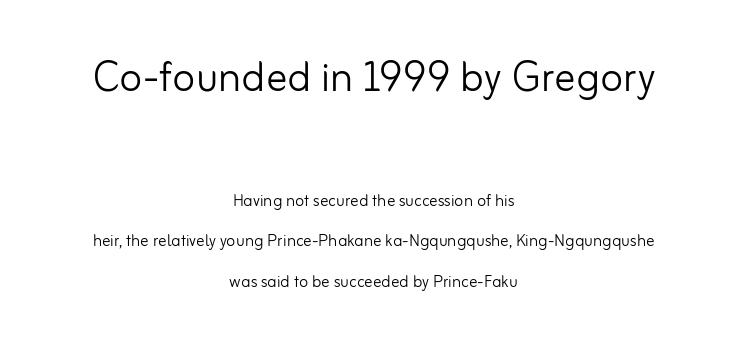
Q: Is the text bold? A: No.
Q: Is the text italic (slanted)? A: No, it is upright.
Q: Is the typeface a serif or a sans-serif typeface? A: Sans-serif.
Q: Is the text underlined? A: No.
Q: How is the paragraph aligned? A: Centered.
Q: Is the spacing between letters normal or unusually wide? A: Normal.
Q: Is the spacing between lines tight, normal or loose? A: Loose.
Q: Which block of text is set in a larger size, the first (top) or the second (bottom)? A: The first (top) one.
Q: Width (condensed, normal, or wide)? A: Normal.
Q: Stroke contrast? A: Low.
Q: x-height? A: Small.
Q: Monospaced? A: No.
